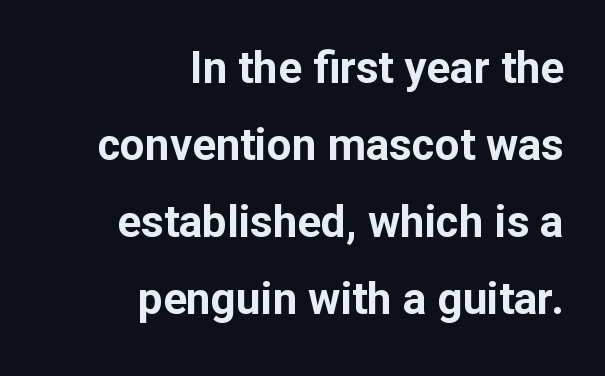
{"serif": "no", "italic": "no", "bold": "yes", "weight": "bold", "width": "normal", "stroke_contrast": "low", "x_height": "medium", "monospaced": "no", "underline": "no", "align": "right", "line_spacing_ratio": 1.75, "letter_spacing": "normal", "letter_spacing_em": 0.0, "glyph_px": 44}
